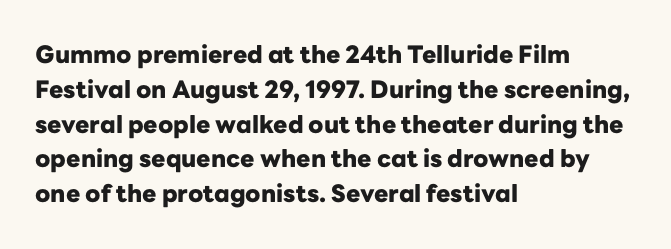
{"italic": "no", "bold": "yes", "underline": "no", "align": "left", "line_spacing": "normal", "line_spacing_ratio": 1.45, "letter_spacing": "normal", "letter_spacing_em": 0.0, "glyph_px": 24}
